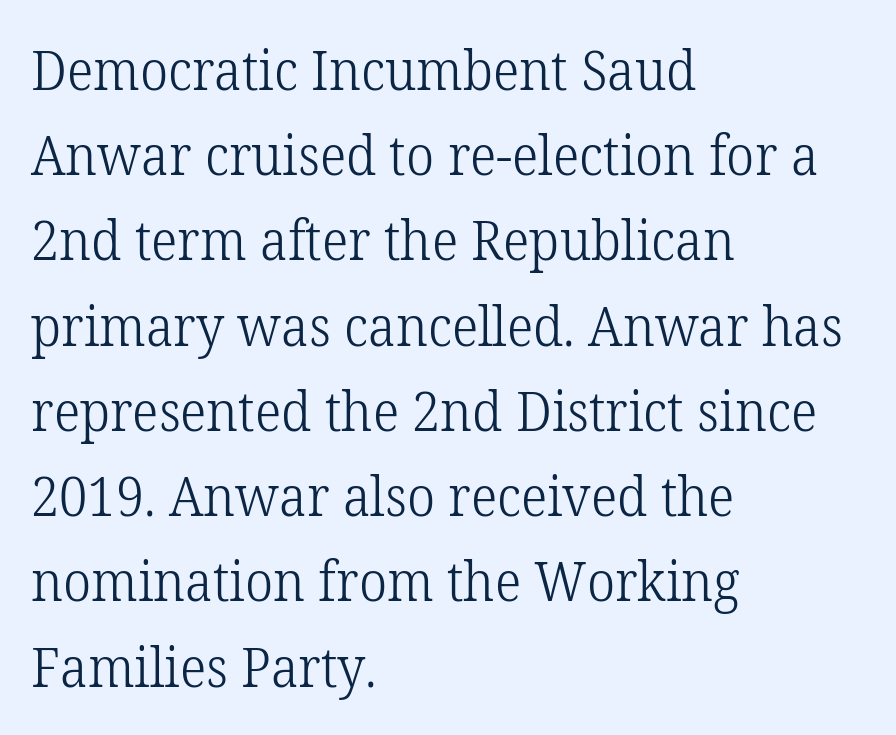
{"serif": "yes", "italic": "no", "bold": "no", "weight": "light", "width": "normal", "stroke_contrast": "low", "x_height": "medium", "monospaced": "no", "underline": "no", "align": "left", "line_spacing": "normal", "line_spacing_ratio": 1.55, "letter_spacing": "normal", "letter_spacing_em": 0.0, "glyph_px": 55}
